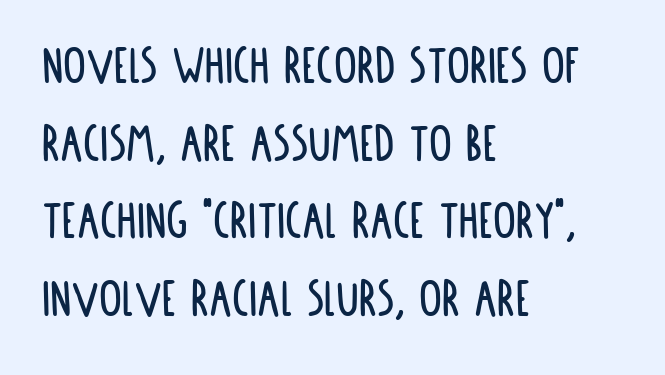
Q: Is the text italic (slanted)? A: No, it is upright.
Q: Is the typeface a serif or a sans-serif typeface? A: Sans-serif.
Q: Is the text underlined? A: No.
Q: How is the paragraph aligned? A: Left-aligned.
Q: Is the spacing between letters normal or unusually wide? A: Normal.
Q: Is the spacing between lines tight, normal or loose? A: Normal.
Q: Width (condensed, normal, or wide)? A: Condensed.
Q: Stroke contrast? A: Low.
Q: x-height? A: Large.
Q: Monospaced? A: No.
